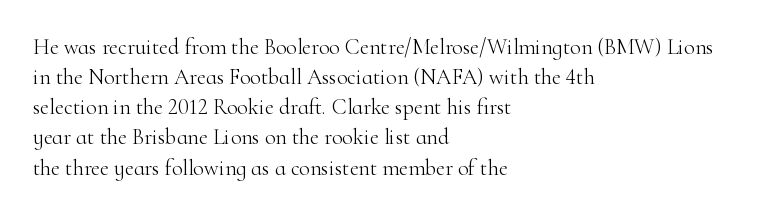
The letterforms sit shoulder to shoulder at normal distance. The space directly below the letters is spotless. Counters stay open thanks to moderate or lighter strokes. The vertical gap from one line to the next is medium. Ascenders rise straight up at ninety degrees. The ragged edge is on the right, which tells us the setting is flush left.
